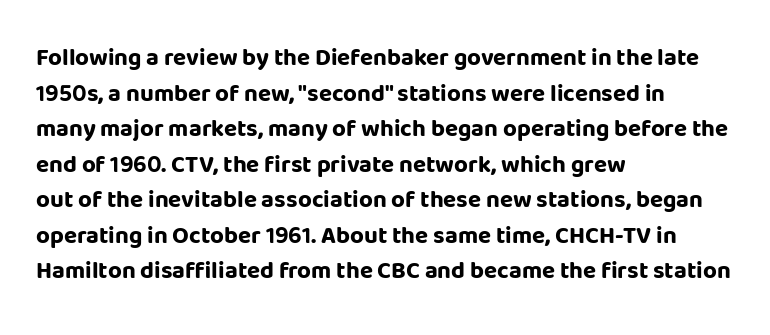
Q: Is the text bold? A: Yes.
Q: Is the text italic (slanted)? A: No, it is upright.
Q: Is the text underlined? A: No.
Q: How is the paragraph aligned? A: Left-aligned.
Q: Is the spacing between letters normal or unusually wide? A: Normal.
Q: Is the spacing between lines tight, normal or loose? A: Normal.
